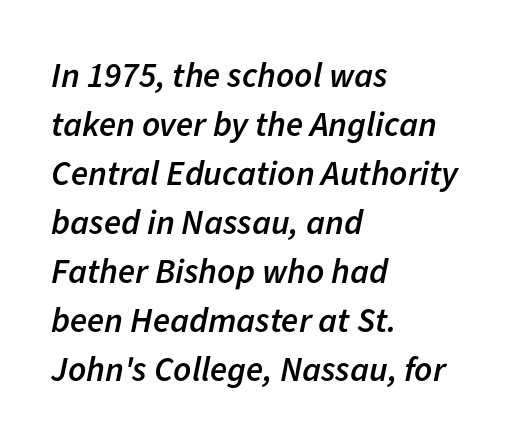
Q: Is the text bold? A: Semi-bold.
Q: Is the text italic (slanted)? A: Yes, it leans right by about 11 degrees.
Q: Is the text underlined? A: No.
Q: How is the paragraph aligned? A: Left-aligned.
Q: Is the spacing between letters normal or unusually wide? A: Normal.
Q: Is the spacing between lines tight, normal or loose? A: Normal.
Q: Width (condensed, normal, or wide)? A: Normal.
Q: Stroke contrast? A: Low.
Q: x-height? A: Medium.
Q: Monospaced? A: No.
